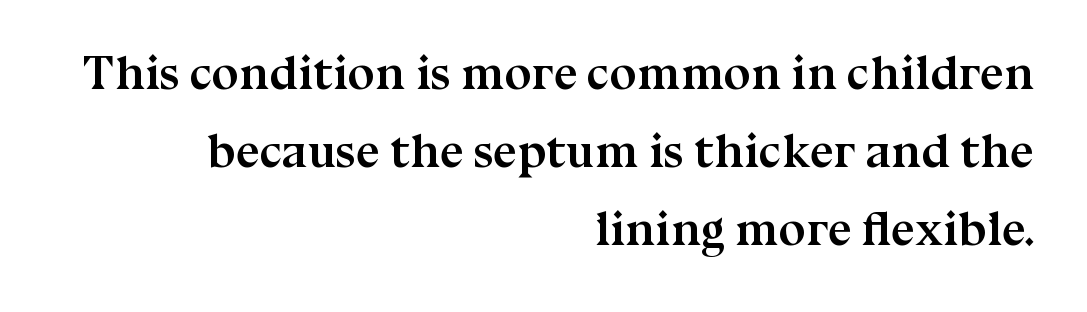
{"serif": "yes", "italic": "no", "bold": "yes", "weight": "semibold", "width": "normal", "stroke_contrast": "medium", "x_height": "medium", "monospaced": "no", "underline": "no", "align": "right", "line_spacing": "normal", "line_spacing_ratio": 1.63, "letter_spacing": "normal", "letter_spacing_em": 0.0, "glyph_px": 48}
